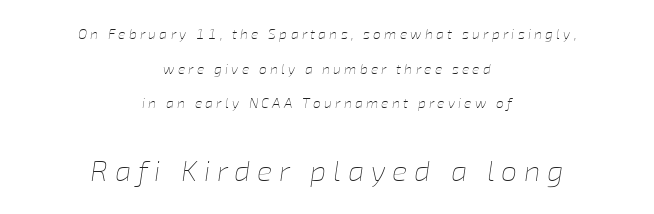
The lettering tilts uniformly, giving the passage an italic look. Stroke thickness stays within the range of a standard reading face or lighter. You could not count columns in this text — the font is proportionally spaced. In CSS terms this would be text-align: center.
